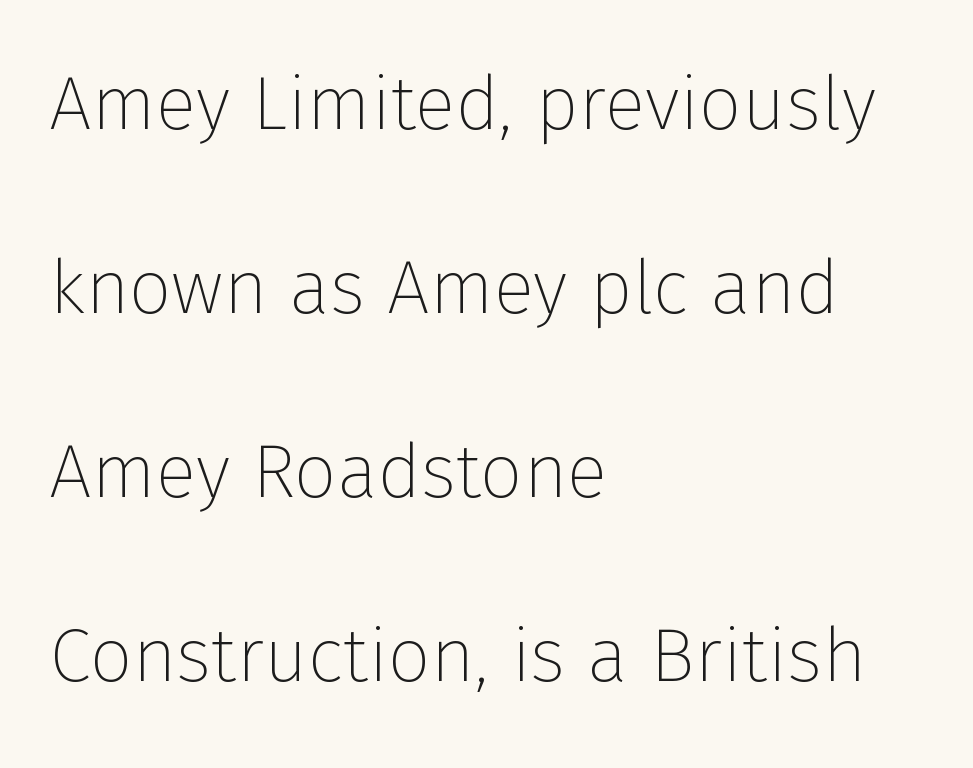
Q: Is the text bold? A: No.
Q: Is the text italic (slanted)? A: No, it is upright.
Q: Is the typeface a serif or a sans-serif typeface? A: Sans-serif.
Q: Is the text underlined? A: No.
Q: How is the paragraph aligned? A: Left-aligned.
Q: Is the spacing between letters normal or unusually wide? A: Normal.
Q: Is the spacing between lines tight, normal or loose? A: Loose.
Q: Width (condensed, normal, or wide)? A: Normal.
Q: Stroke contrast? A: Low.
Q: x-height? A: Medium.
Q: Monospaced? A: No.
